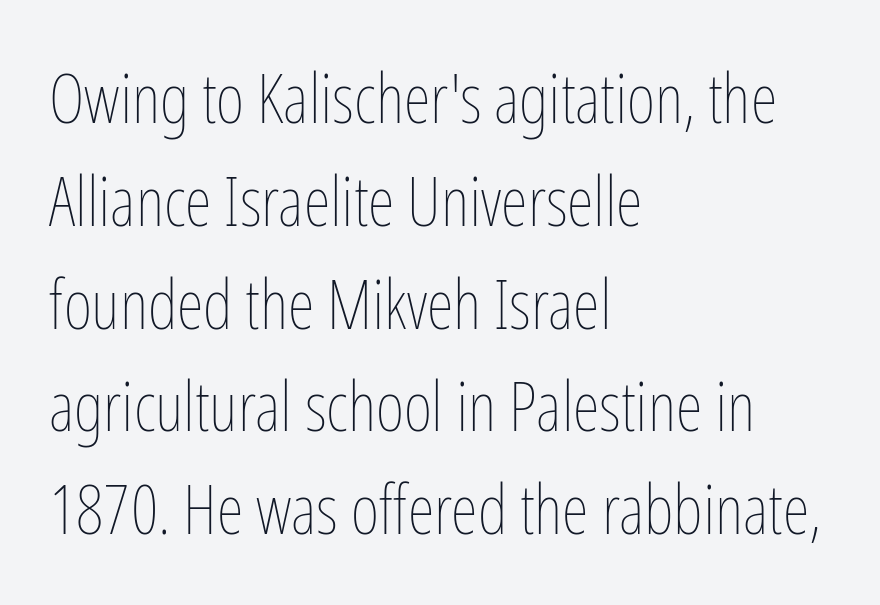
Check the space under the baseline: it is left empty. Note the varied advance widths — an 'i' is clearly narrower than an 'm'. Leftover space on each line is placed entirely after the last word. The space between consecutive lines is moderate. Caption: face not bold, strokes unweighted. The specimen reads as upright at a glance.
